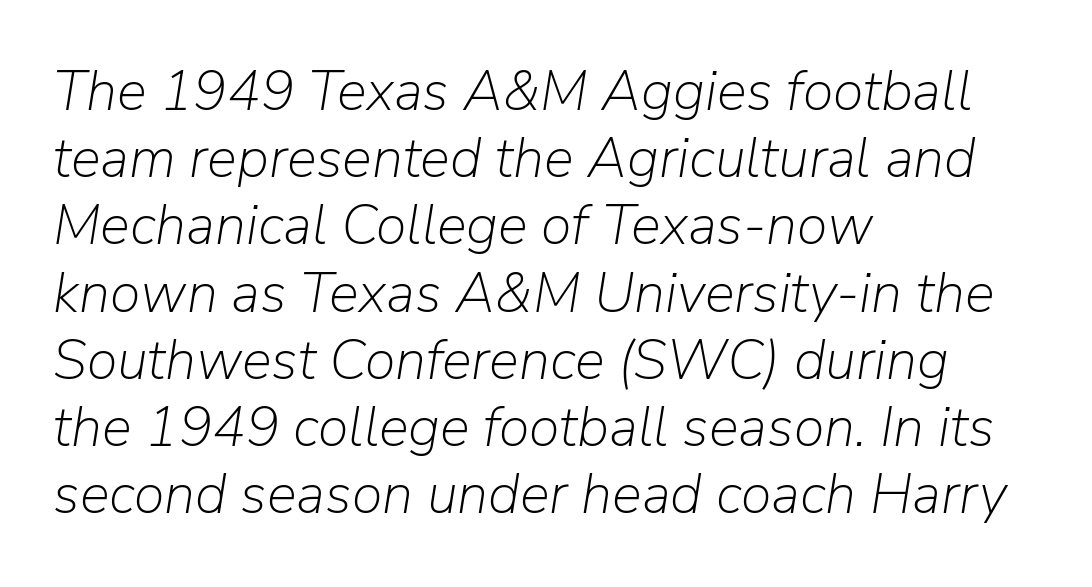
Q: Is the text bold? A: No.
Q: Is the text italic (slanted)? A: Yes, it leans right by about 9 degrees.
Q: Is the text underlined? A: No.
Q: How is the paragraph aligned? A: Left-aligned.
Q: Is the spacing between letters normal or unusually wide? A: Normal.
Q: Width (condensed, normal, or wide)? A: Normal.
Q: Stroke contrast? A: Low.
Q: x-height? A: Medium.
Q: Monospaced? A: No.
